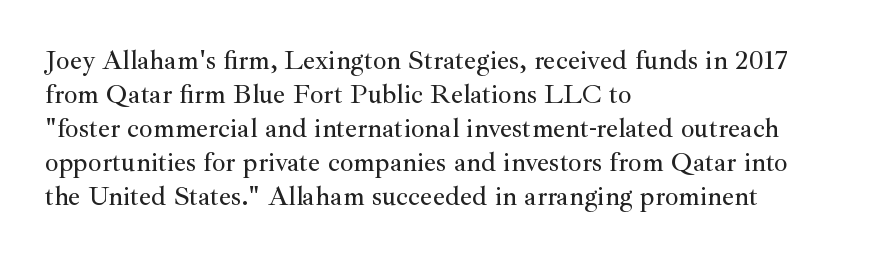
This sample uses plain, unmodified letter spacing. The setting favours the left margin, as ordinary paragraphs usually do. Does the lettering tilt? It doesn't — this is upright. Is there much room between lines? A standard amount, neither cramped nor airy.
